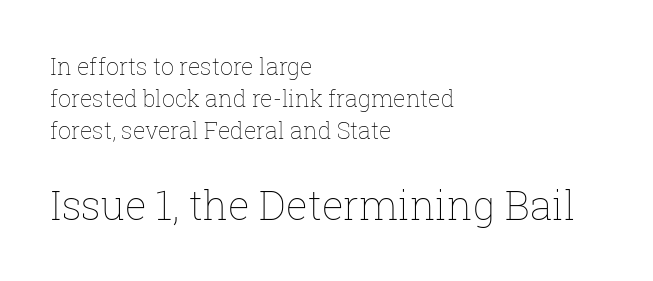
The image shows 40 px thin type, upright; set left-aligned, normal line spacing (1.39x), normal letter spacing, not underlined; the second (bottom) block is 1.74x larger; low stroke contrast and a medium x-height.
